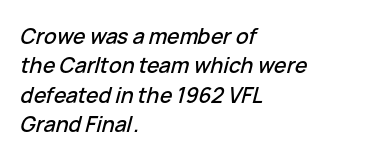
Q: Is the text italic (slanted)? A: Yes, it leans right by about 15 degrees.
Q: Is the text underlined? A: No.
Q: How is the paragraph aligned? A: Left-aligned.
Q: Is the spacing between letters normal or unusually wide? A: Normal.
Q: Is the spacing between lines tight, normal or loose? A: Normal.
